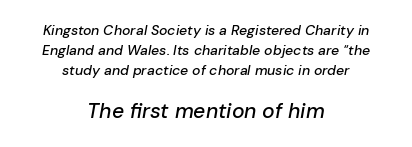
The image shows 21 px text type, italic (leaning right); set centered, normal line spacing (1.42x), normal letter spacing, not underlined; the second (bottom) block is 1.5x larger.
